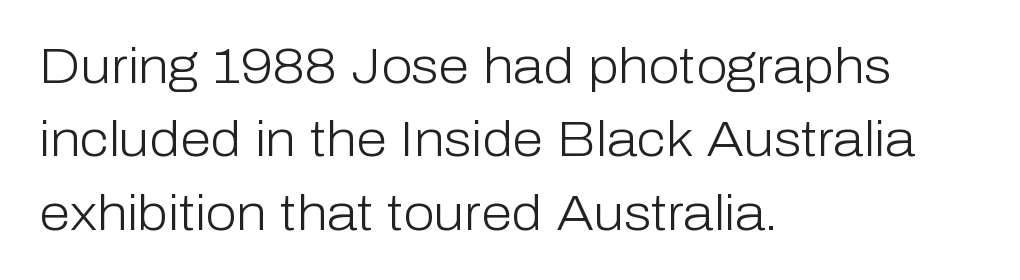
{"serif": "no", "italic": "no", "bold": "no", "weight": "light", "width": "normal", "stroke_contrast": "low", "x_height": "medium", "monospaced": "no", "underline": "no", "align": "left", "line_spacing": "normal", "line_spacing_ratio": 1.47, "letter_spacing": "normal", "letter_spacing_em": 0.0, "glyph_px": 50}
